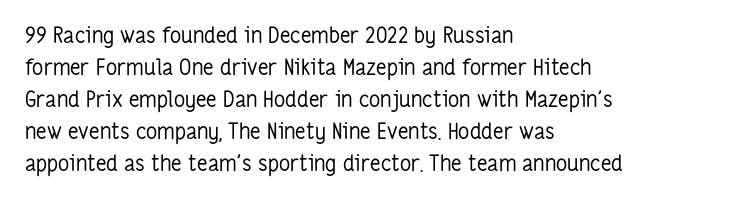
This sample uses an upright cut, with every glyph sitting square on the baseline. Check the space under the baseline: it is left empty. These lines are set flush left with a ragged right edge. Weight: not bold — regular or lighter.
